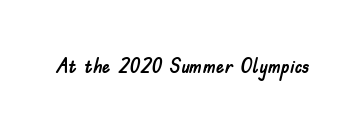
{"underline": "no", "letter_spacing": "normal", "letter_spacing_em": 0.0, "glyph_px": 21}
